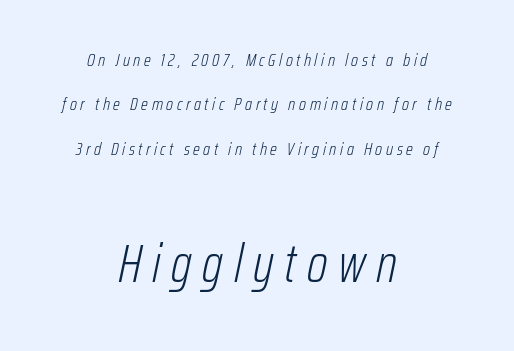
Q: Is the text bold? A: No.
Q: Is the text italic (slanted)? A: Yes, it leans right by about 12 degrees.
Q: Is the text underlined? A: No.
Q: How is the paragraph aligned? A: Centered.
Q: Is the spacing between letters normal or unusually wide? A: Unusually wide.
Q: Is the spacing between lines tight, normal or loose? A: Loose.
Q: Which block of text is set in a larger size, the first (top) or the second (bottom)? A: The second (bottom) one.
Q: Width (condensed, normal, or wide)? A: Condensed.
Q: Stroke contrast? A: Low.
Q: x-height? A: Medium.
Q: Monospaced? A: No.
